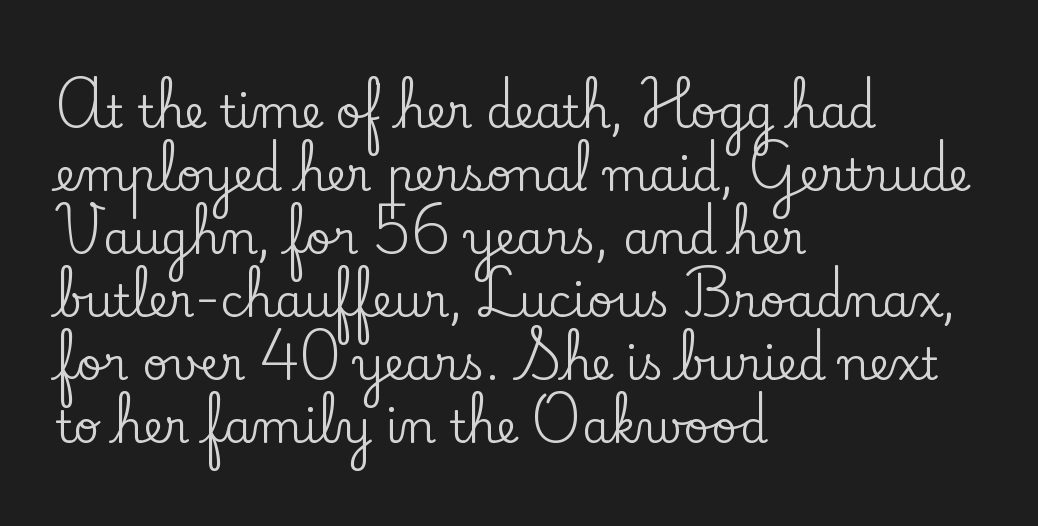
The image shows 45 px serif type, upright; set left-aligned, normal line spacing (1.4x), normal letter spacing, not underlined; low stroke contrast and a small x-height.
